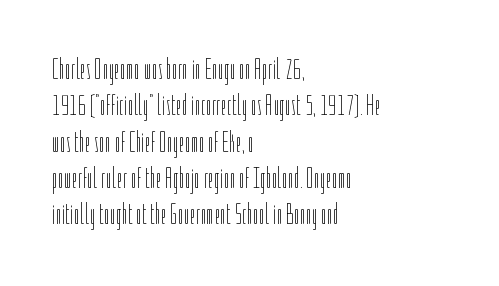
The image shows 30 px thin, condensed type, upright; set left-aligned, line spacing 1.21x, normal letter spacing, not underlined; low stroke contrast and a medium x-height.
